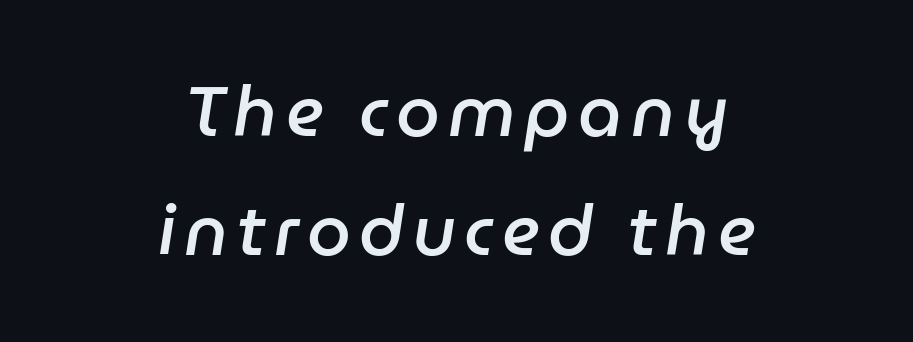
{"italic": "yes", "lean": "right", "slant_degrees": 9, "bold": "semi", "weight": "semibold", "width": "normal", "stroke_contrast": "low", "x_height": "medium", "monospaced": "no", "underline": "no", "align": "center", "line_spacing": "normal", "line_spacing_ratio": 1.7, "glyph_px": 70}
